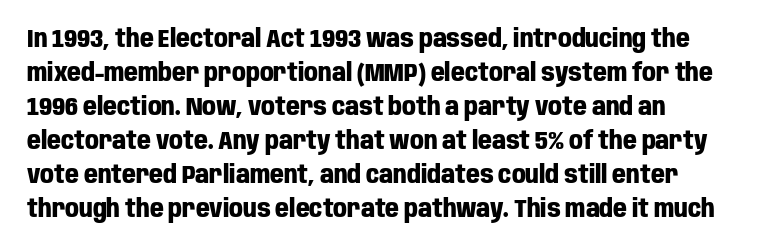
The image shows 24 px bold type, upright; set left-aligned, normal line spacing (1.42x), normal letter spacing, not underlined.
